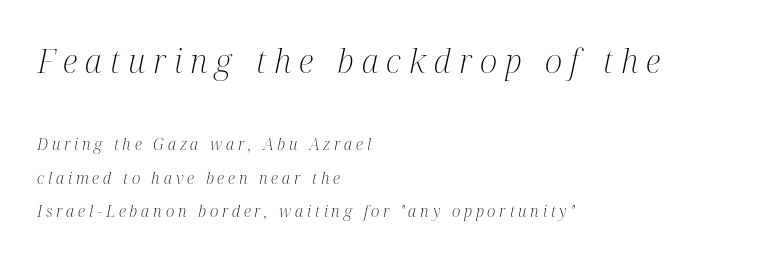
The image shows 33 px light, condensed serif type, italic (leaning right); set left-aligned, loose line spacing (2.09x), unusually wide letter spacing (+0.24 em), not underlined; the first (top) block is 2.06x larger; medium stroke contrast and a medium x-height.
